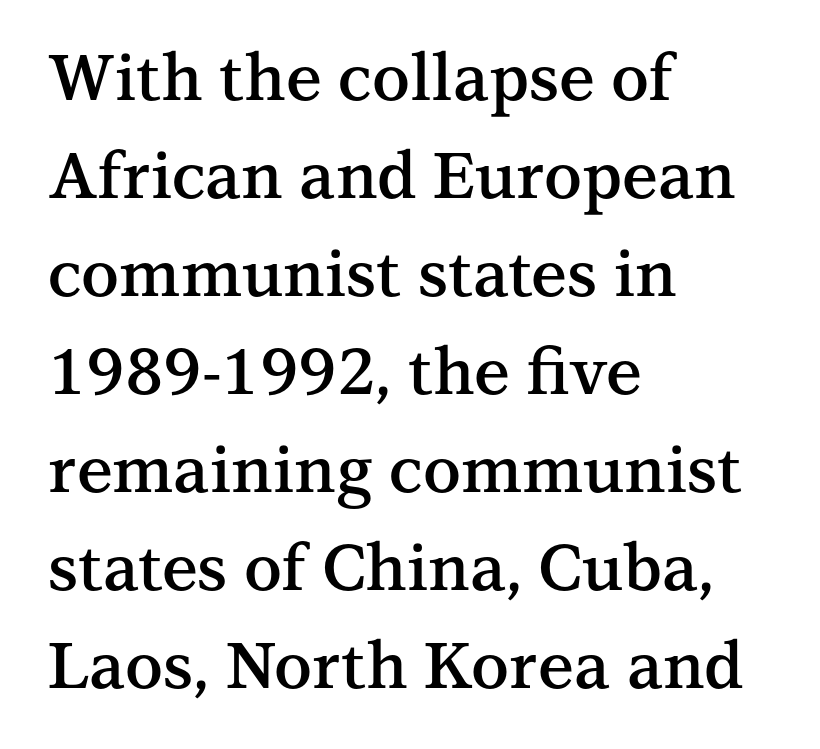
Q: Is the text bold? A: Semi-bold.
Q: Is the text italic (slanted)? A: No, it is upright.
Q: Is the typeface a serif or a sans-serif typeface? A: Serif.
Q: Is the text underlined? A: No.
Q: How is the paragraph aligned? A: Left-aligned.
Q: Is the spacing between letters normal or unusually wide? A: Normal.
Q: Is the spacing between lines tight, normal or loose? A: Normal.
Q: Width (condensed, normal, or wide)? A: Normal.
Q: Stroke contrast? A: Medium.
Q: x-height? A: Medium.
Q: Monospaced? A: No.
